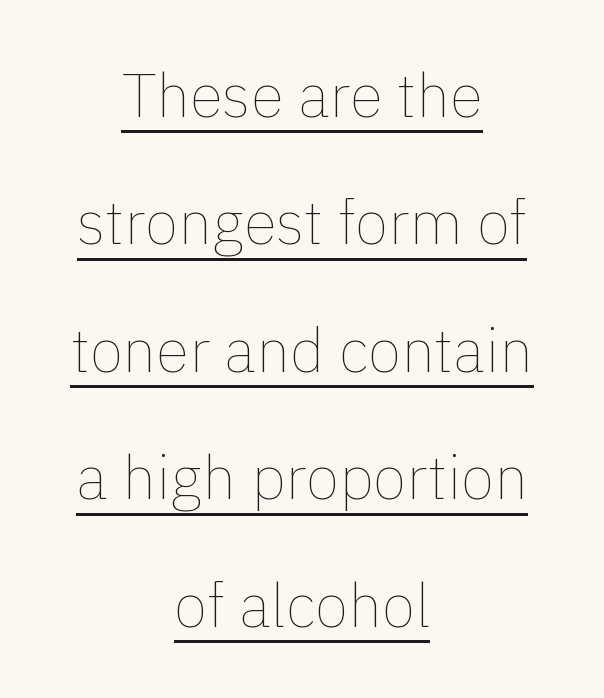
{"italic": "no", "bold": "no", "weight": "thin", "width": "normal", "x_height": "medium", "monospaced": "no", "underline": "yes", "align": "center", "line_spacing": "loose", "line_spacing_ratio": 2.09, "letter_spacing": "normal", "letter_spacing_em": 0.0, "glyph_px": 61}
